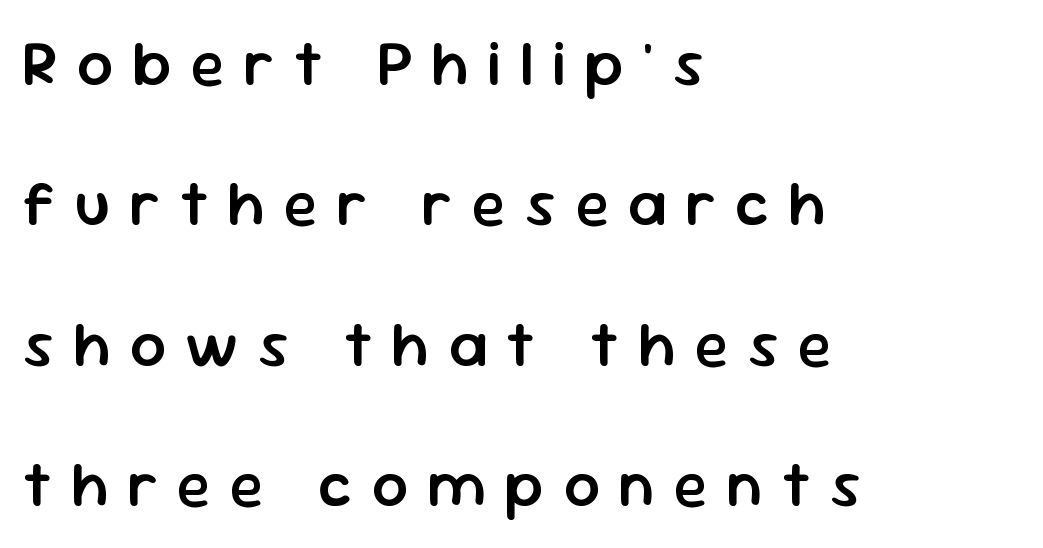
This rendering employs a face without finishing strokes, i.e., a sans-serif. Look at the stroke-to-counter ratio: somewhat heavy, a semibold. Does the lettering tilt? It doesn't — this is upright. The passage is arranged the way most books set body copy — flush left. Spacing verdict: proportional, widths tailored to each character. Check the space under the baseline: it is left empty.
